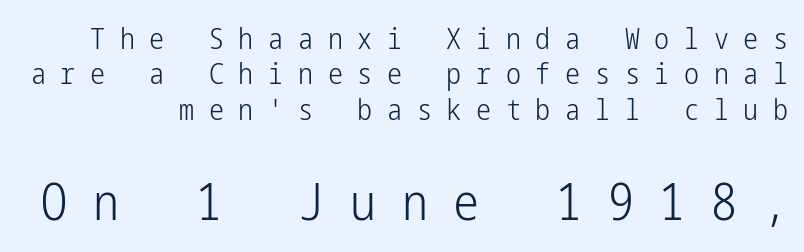
{"serif": "no", "italic": "no", "bold": "no", "weight": "light", "width": "condensed", "stroke_contrast": "low", "x_height": "medium", "underline": "no", "line_spacing_ratio": 1.18, "letter_spacing": "wide", "letter_spacing_em": 0.49, "larger_block": "second", "size_ratio": 1.73, "glyph_px": 52}
